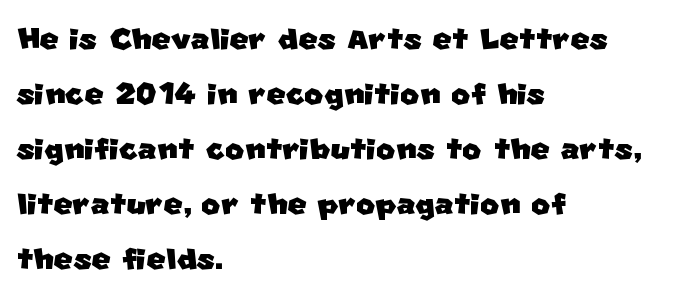
Q: Is the typeface a serif or a sans-serif typeface? A: Sans-serif.
Q: Is the text underlined? A: No.
Q: How is the paragraph aligned? A: Left-aligned.
Q: Is the spacing between letters normal or unusually wide? A: Normal.
Q: Is the spacing between lines tight, normal or loose? A: Normal.
Q: Width (condensed, normal, or wide)? A: Normal.
Q: Stroke contrast? A: Low.
Q: x-height? A: Large.
Q: Monospaced? A: No.
